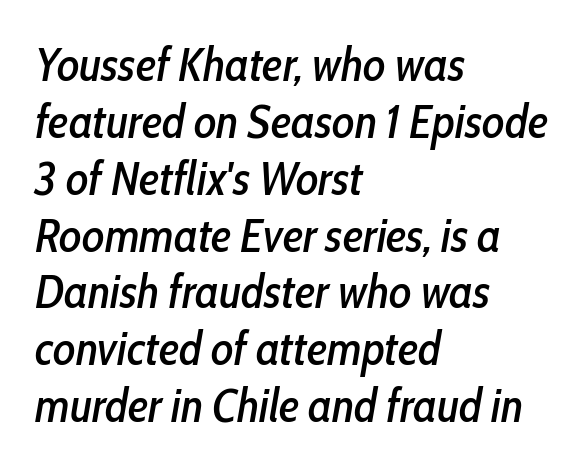
The image shows 47 px condensed type, italic (leaning right); set left-aligned, line spacing 1.21x, normal letter spacing, not underlined; low stroke contrast and a medium x-height.
